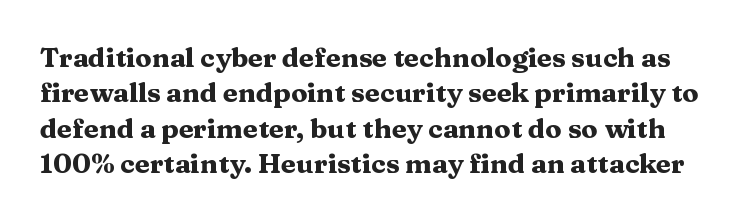
The image shows 27 px bold type, upright; set normal line spacing (1.31x), normal letter spacing, not underlined.
